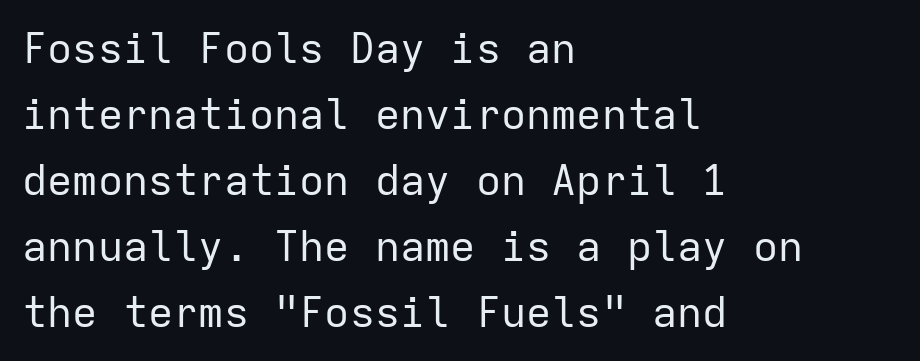
{"serif": "no", "italic": "no", "bold": "no", "weight": "regular", "width": "normal", "stroke_contrast": "low", "x_height": "medium", "monospaced": "yes", "underline": "no", "align": "left", "line_spacing": "normal", "line_spacing_ratio": 1.57, "letter_spacing": "normal", "letter_spacing_em": 0.0, "glyph_px": 42}
